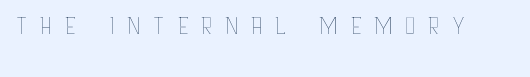
Nope, not italic — everything's standing straight. The passage shown is typed in a proportional face where columns would drift. Any mark beneath the type? The region is blank. Heft: none added — not bold. The tracking reads as deliberately expanded to a designer's eye.
